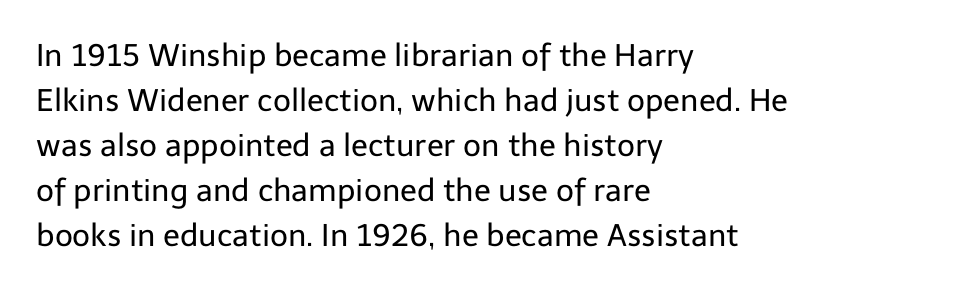
The image shows 31 px regular-weight sans-serif type, upright; set left-aligned, normal line spacing (1.45x), normal letter spacing, not underlined; low stroke contrast and a medium x-height.
